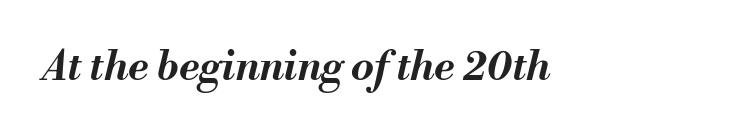
The image shows 41 px bold type, italic (leaning right); set normal letter spacing, not underlined; medium stroke contrast and a small x-height.
